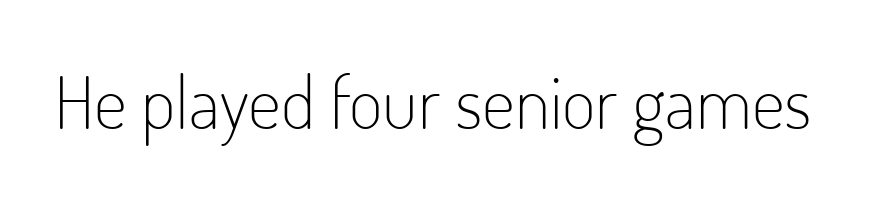
Q: Is the text bold? A: No.
Q: Is the text italic (slanted)? A: No, it is upright.
Q: Is the typeface a serif or a sans-serif typeface? A: Sans-serif.
Q: Is the text underlined? A: No.
Q: Is the spacing between letters normal or unusually wide? A: Normal.
Q: Width (condensed, normal, or wide)? A: Condensed.
Q: Stroke contrast? A: Low.
Q: x-height? A: Small.
Q: Monospaced? A: No.
